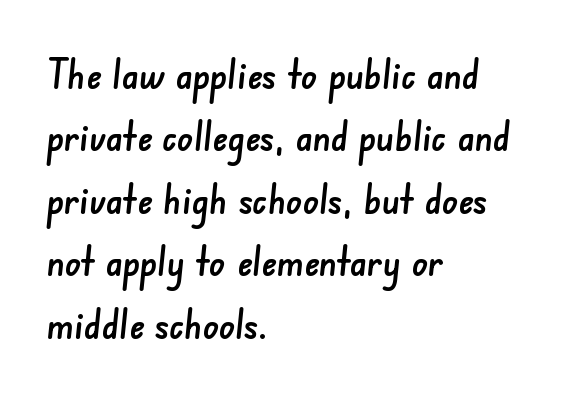
The image shows 40 px sans-serif type; set left-aligned, normal line spacing (1.56x), normal letter spacing, not underlined; low stroke contrast and a small x-height.
